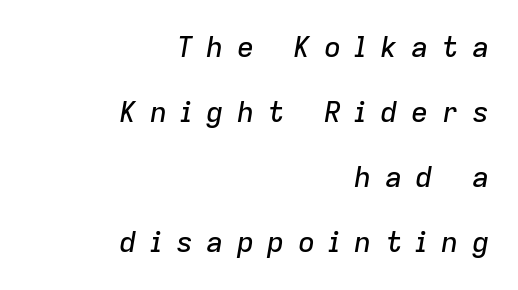
Q: Is the text italic (slanted)? A: Yes, it leans right by about 9 degrees.
Q: Is the text underlined? A: No.
Q: How is the paragraph aligned? A: Right-aligned.
Q: Is the spacing between letters normal or unusually wide? A: Unusually wide.
Q: Is the spacing between lines tight, normal or loose? A: Loose.
Q: Width (condensed, normal, or wide)? A: Normal.
Q: Stroke contrast? A: Low.
Q: x-height? A: Medium.
Q: Monospaced? A: No.
